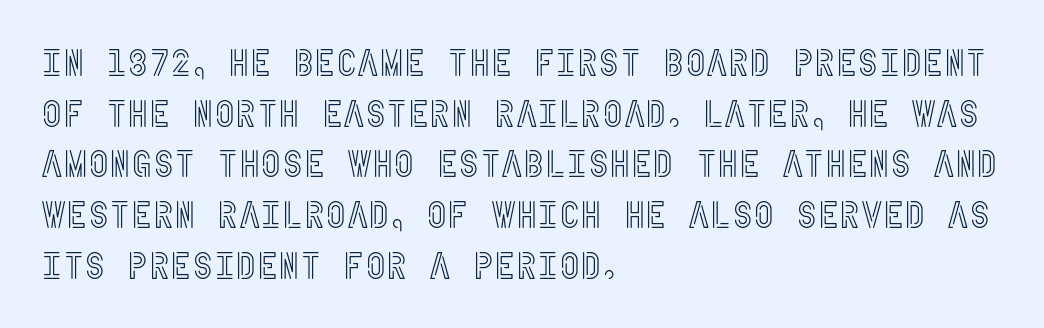
The string is rendered with underlining switched off. Between one letter and the next there's only the usual sliver of space. The rag falls on the right side of this text block. Unlike italic type, these characters show no tilt at all. Horizontal bands of white between lines are of average thickness.
